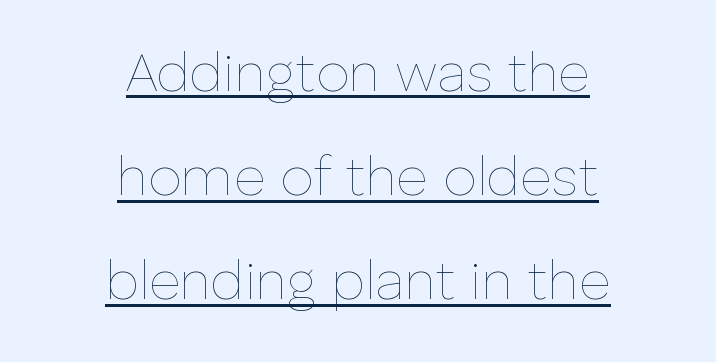
The image shows 54 px thin type, upright; set centered, loose line spacing (1.93x), normal letter spacing, underlined; low stroke contrast and a medium x-height.
